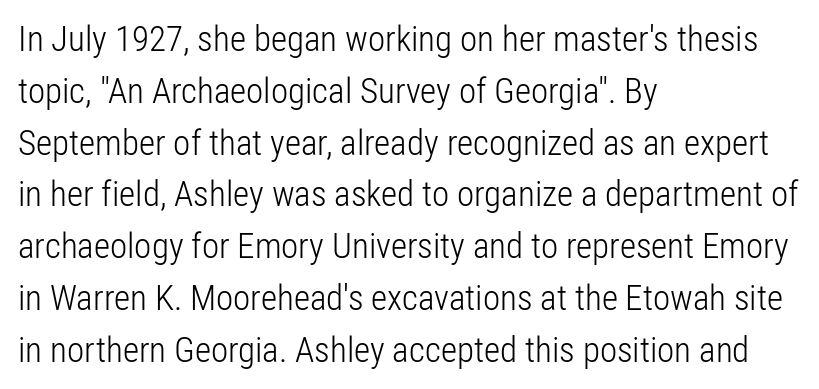
{"serif": "no", "italic": "no", "bold": "no", "weight": "light", "width": "condensed", "stroke_contrast": "low", "x_height": "medium", "monospaced": "no", "underline": "no", "align": "left", "line_spacing": "normal", "line_spacing_ratio": 1.48, "letter_spacing": "normal", "letter_spacing_em": 0.0, "glyph_px": 35}
